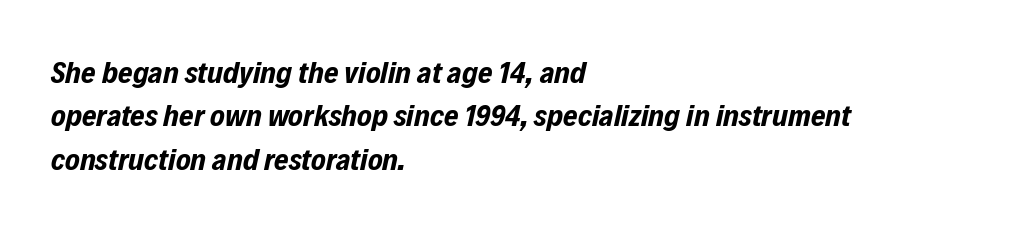
Q: Is the text bold? A: Yes.
Q: Is the text italic (slanted)? A: Yes, it leans right by about 12 degrees.
Q: Is the text underlined? A: No.
Q: How is the paragraph aligned? A: Left-aligned.
Q: Is the spacing between letters normal or unusually wide? A: Normal.
Q: Is the spacing between lines tight, normal or loose? A: Normal.
Q: Width (condensed, normal, or wide)? A: Condensed.
Q: Stroke contrast? A: Low.
Q: x-height? A: Medium.
Q: Monospaced? A: No.
